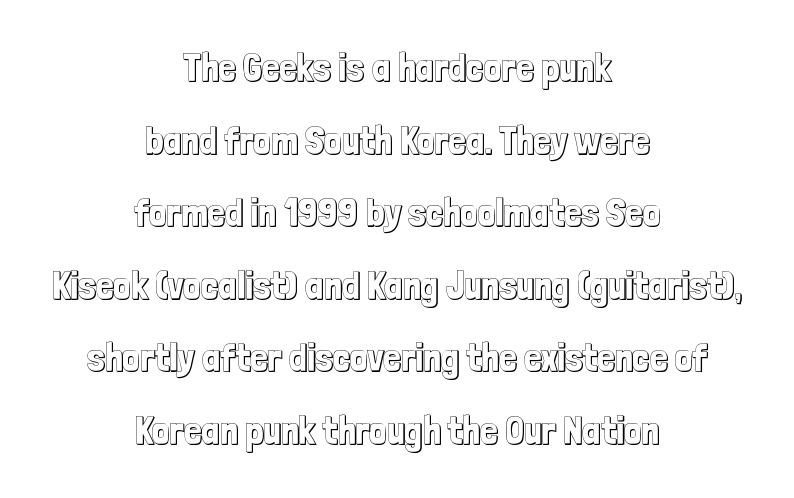
The image shows 39 px condensed type, upright; set centered, line spacing 1.86x, normal letter spacing, not underlined; a medium x-height.
